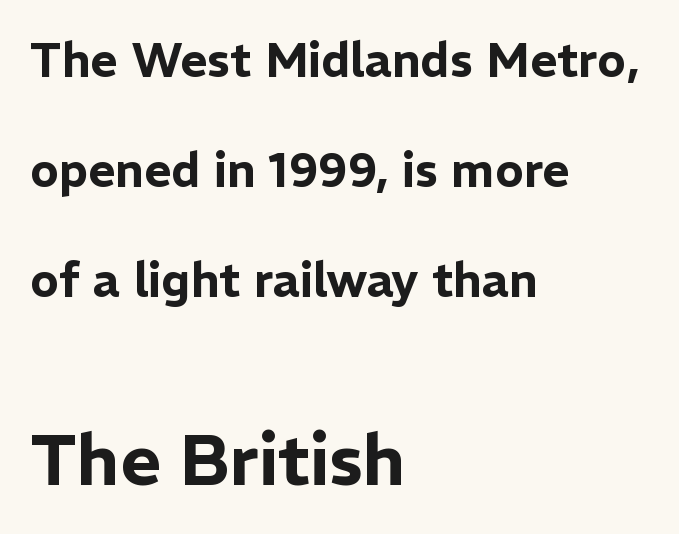
The image shows 70 px sans-serif type, upright; set left-aligned, loose line spacing (2.34x), normal letter spacing, not underlined; the second (bottom) block is 1.49x larger; low stroke contrast and a medium x-height.
